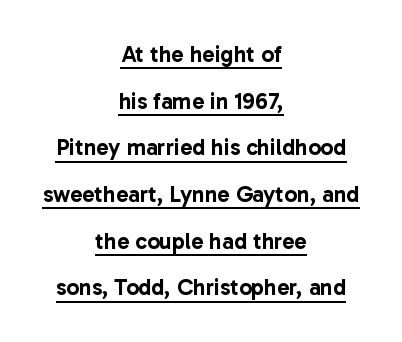
The image shows 23 px text type, upright; set centered, loose line spacing (2.03x), normal letter spacing, underlined.
